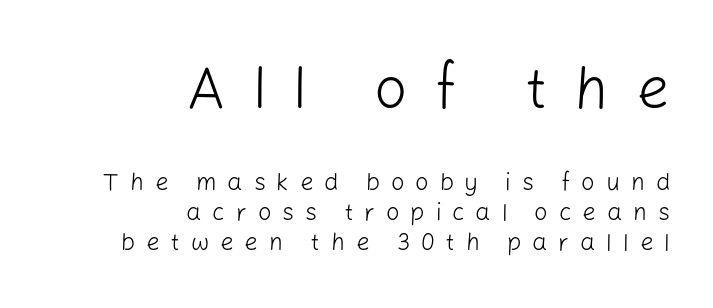
The type family on display is of the sans-serif kind. Whoever set this made the first block the dominant, larger element. The passage is arranged like a letterhead date or caption credit — flush right. Weight: regular or lighter.
